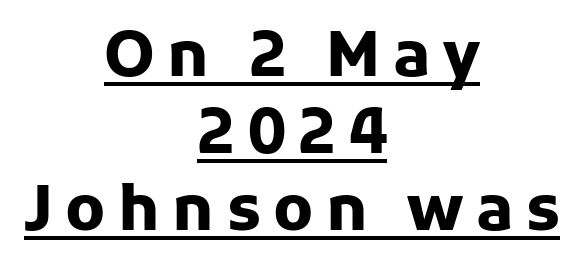
{"serif": "no", "italic": "no", "bold": "yes", "weight": "heavy", "width": "normal", "stroke_contrast": "low", "x_height": "medium", "monospaced": "no", "underline": "yes", "align": "center", "line_spacing_ratio": 1.24, "letter_spacing": "wide", "letter_spacing_em": 0.2, "glyph_px": 62}
